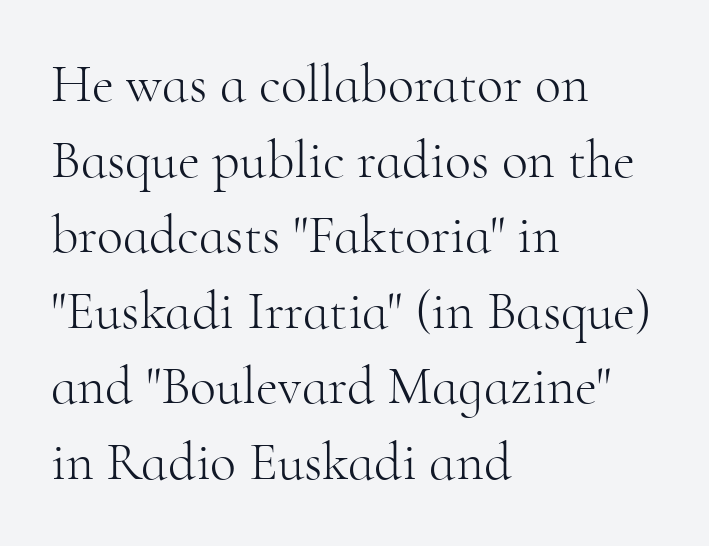
Q: Is the text bold? A: No.
Q: Is the text italic (slanted)? A: No, it is upright.
Q: Is the typeface a serif or a sans-serif typeface? A: Serif.
Q: Is the text underlined? A: No.
Q: How is the paragraph aligned? A: Left-aligned.
Q: Is the spacing between letters normal or unusually wide? A: Normal.
Q: Is the spacing between lines tight, normal or loose? A: Normal.
Q: Width (condensed, normal, or wide)? A: Normal.
Q: Stroke contrast? A: High.
Q: x-height? A: Small.
Q: Monospaced? A: No.
